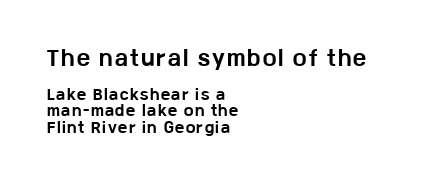
The image shows 20 px bold type, upright; set left-aligned, line spacing 1.16x, not underlined; the first (top) block is 1.43x larger.
